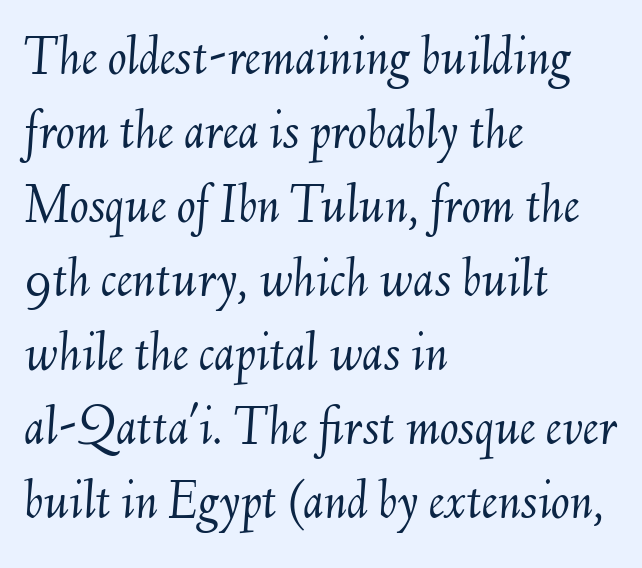
{"italic": "yes", "lean": "right", "slant_degrees": 6, "bold": "no", "weight": "light", "width": "normal", "stroke_contrast": "medium", "x_height": "small", "monospaced": "no", "underline": "no", "align": "left", "line_spacing": "normal", "line_spacing_ratio": 1.32, "letter_spacing": "normal", "letter_spacing_em": 0.0, "glyph_px": 56}
